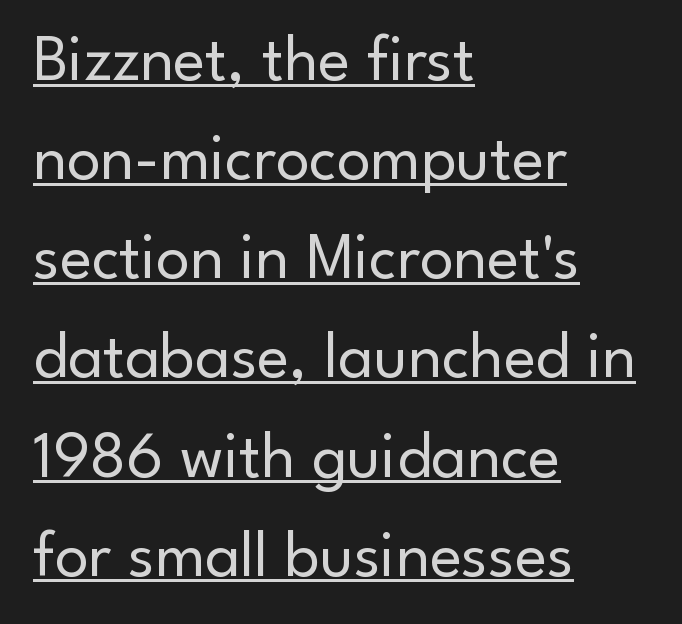
Q: Is the text bold? A: No.
Q: Is the text italic (slanted)? A: No, it is upright.
Q: Is the typeface a serif or a sans-serif typeface? A: Sans-serif.
Q: Is the text underlined? A: Yes.
Q: How is the paragraph aligned? A: Left-aligned.
Q: Is the spacing between letters normal or unusually wide? A: Normal.
Q: Is the spacing between lines tight, normal or loose? A: Normal.
Q: Width (condensed, normal, or wide)? A: Normal.
Q: Stroke contrast? A: Low.
Q: x-height? A: Small.
Q: Monospaced? A: No.
